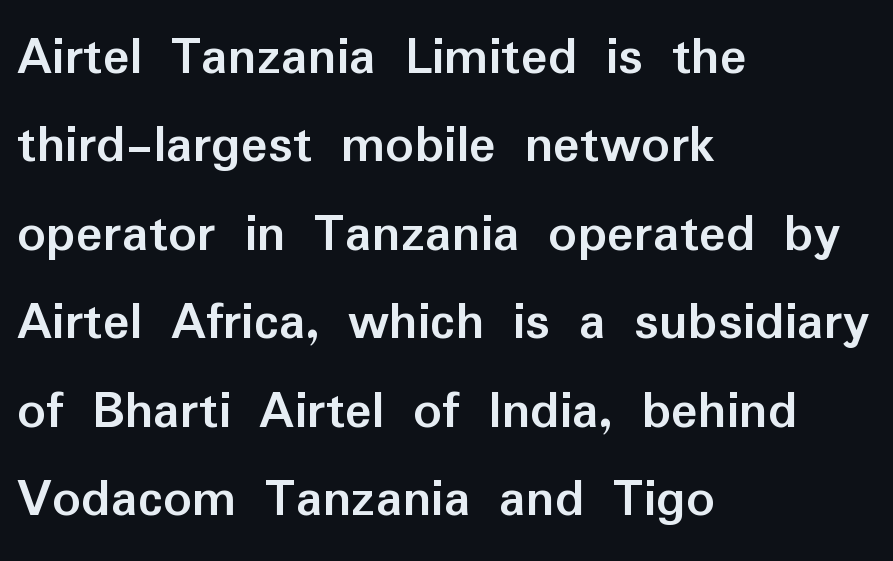
Q: Is the text bold? A: Yes.
Q: Is the text italic (slanted)? A: No, it is upright.
Q: Is the typeface a serif or a sans-serif typeface? A: Sans-serif.
Q: Is the text underlined? A: No.
Q: How is the paragraph aligned? A: Left-aligned.
Q: Is the spacing between letters normal or unusually wide? A: Normal.
Q: Is the spacing between lines tight, normal or loose? A: Normal.
Q: Width (condensed, normal, or wide)? A: Normal.
Q: Stroke contrast? A: Low.
Q: x-height? A: Medium.
Q: Monospaced? A: No.
